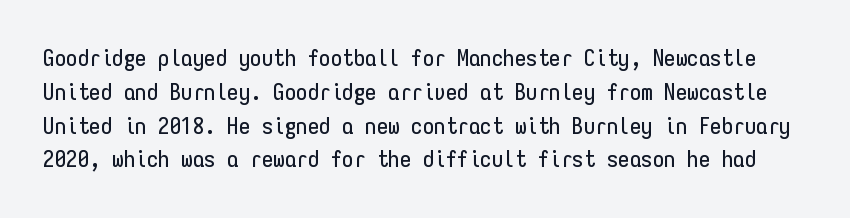
Q: Is the text italic (slanted)? A: No, it is upright.
Q: Is the text underlined? A: No.
Q: Is the spacing between letters normal or unusually wide? A: Normal.
Q: Is the spacing between lines tight, normal or loose? A: Normal.
